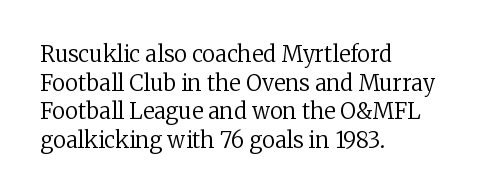
Check the space under the baseline: it is left empty. Characters follow at the spacing the type designer built in. These glyphs show unthickened strokes, regular width or finer. This is the regular roman posture of the typeface. A typesetter would call this leading conventional body-copy spacing. The compositor pushed each line to the left boundary.
